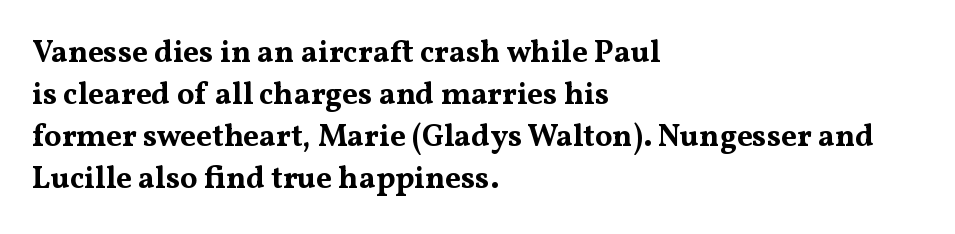
{"serif": "yes", "italic": "no", "bold": "yes", "weight": "bold", "width": "wide", "stroke_contrast": "medium", "x_height": "medium", "monospaced": "no", "underline": "no", "align": "left", "line_spacing": "normal", "line_spacing_ratio": 1.35, "letter_spacing": "normal", "letter_spacing_em": 0.0, "glyph_px": 31}
